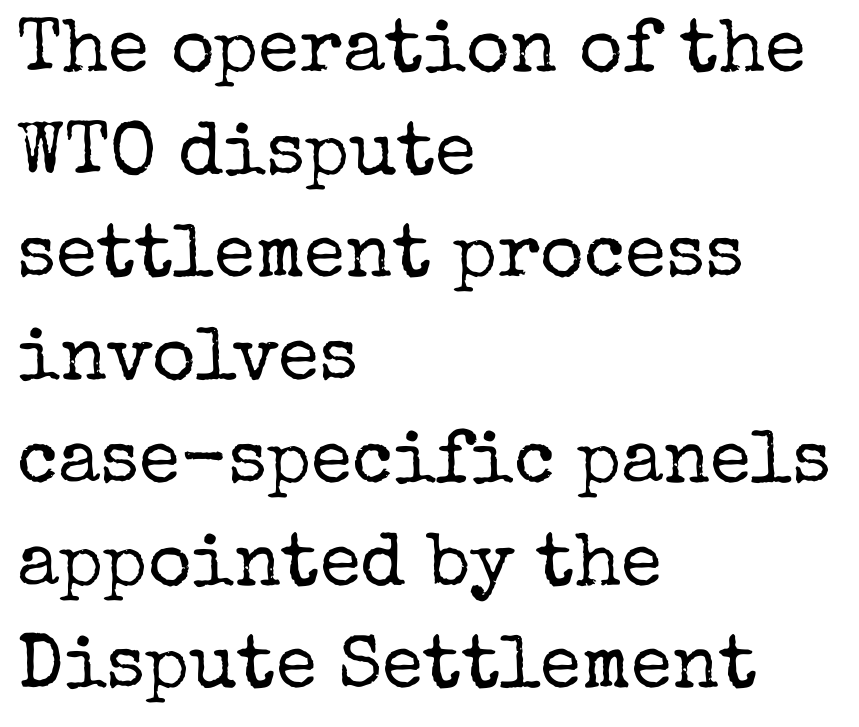
The image shows 75 px regular-weight serif type, upright; set left-aligned, normal line spacing (1.37x), normal letter spacing, not underlined; low stroke contrast and a medium x-height.
